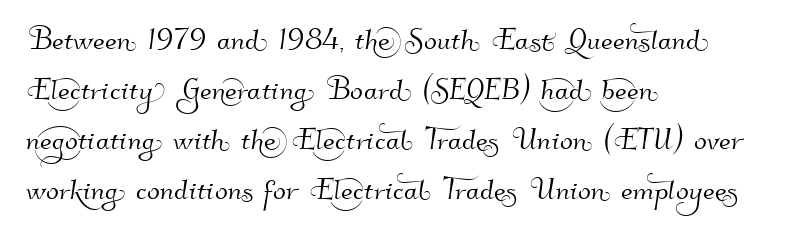
Q: Is the typeface a serif or a sans-serif typeface? A: Sans-serif.
Q: Is the text underlined? A: No.
Q: How is the paragraph aligned? A: Left-aligned.
Q: Is the spacing between letters normal or unusually wide? A: Normal.
Q: Is the spacing between lines tight, normal or loose? A: Normal.
Q: Width (condensed, normal, or wide)? A: Normal.
Q: Stroke contrast? A: High.
Q: x-height? A: Small.
Q: Monospaced? A: No.
